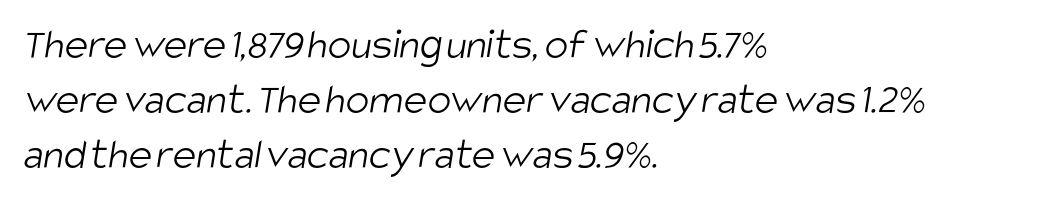
{"serif": "no", "bold": "no", "weight": "light", "width": "condensed", "stroke_contrast": "low", "x_height": "large", "monospaced": "no", "underline": "no", "align": "left", "line_spacing": "normal", "line_spacing_ratio": 1.25, "letter_spacing": "normal", "letter_spacing_em": 0.0, "glyph_px": 44}
